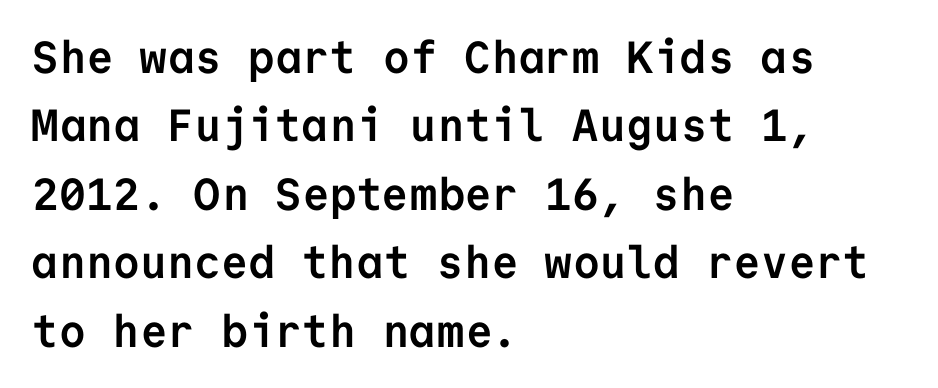
Q: Is the text bold? A: Yes.
Q: Is the text italic (slanted)? A: No, it is upright.
Q: Is the typeface a serif or a sans-serif typeface? A: Sans-serif.
Q: Is the text underlined? A: No.
Q: How is the paragraph aligned? A: Left-aligned.
Q: Is the spacing between letters normal or unusually wide? A: Normal.
Q: Is the spacing between lines tight, normal or loose? A: Normal.
Q: Width (condensed, normal, or wide)? A: Normal.
Q: Stroke contrast? A: Low.
Q: x-height? A: Medium.
Q: Monospaced? A: Yes.
